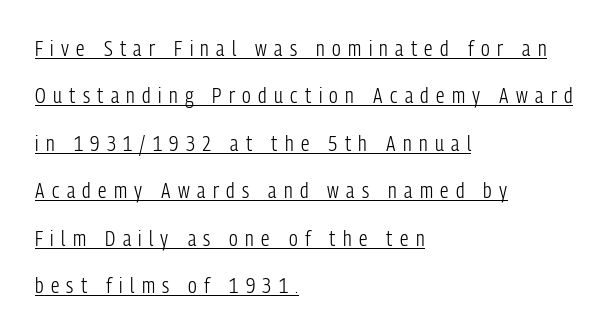
{"italic": "no", "bold": "no", "underline": "yes", "align": "left", "line_spacing": "loose", "line_spacing_ratio": 2.26, "letter_spacing": "wide", "letter_spacing_em": 0.35, "glyph_px": 21}
